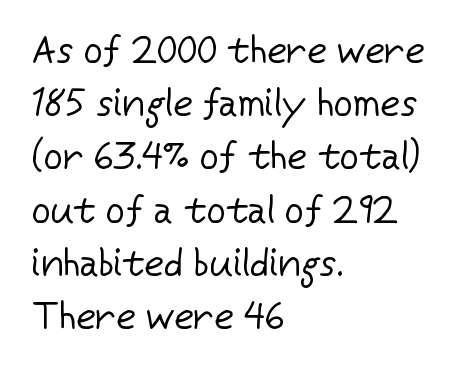
Each letter keeps its own natural width here, so spacing adapts to shape. This rendering leaves character spacing at its baseline value. Leading matches the norm, producing a regular column. Posture: upright roman.
